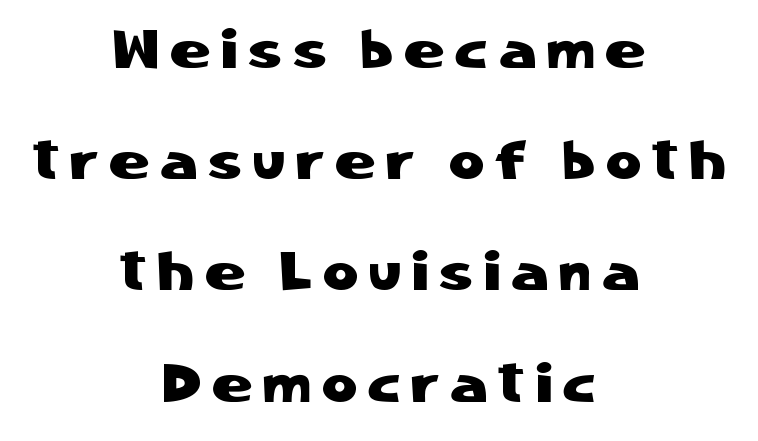
{"serif": "no", "italic": "no", "width": "normal", "stroke_contrast": "low", "x_height": "medium", "monospaced": "no", "underline": "no", "align": "center", "line_spacing": "loose", "line_spacing_ratio": 2.06, "letter_spacing": "wide", "letter_spacing_em": 0.21, "glyph_px": 54}
